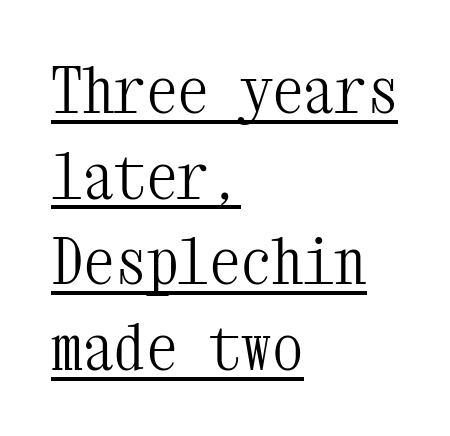
Q: Is the text bold? A: No.
Q: Is the text italic (slanted)? A: No, it is upright.
Q: Is the typeface a serif or a sans-serif typeface? A: Serif.
Q: Is the text underlined? A: Yes.
Q: How is the paragraph aligned? A: Left-aligned.
Q: Is the spacing between letters normal or unusually wide? A: Normal.
Q: Is the spacing between lines tight, normal or loose? A: Normal.
Q: Width (condensed, normal, or wide)? A: Condensed.
Q: Stroke contrast? A: Medium.
Q: x-height? A: Medium.
Q: Monospaced? A: Yes.
